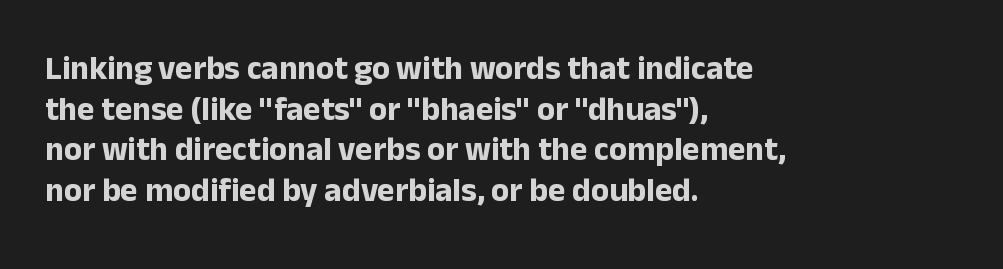
The image shows 33 px bold sans-serif type, upright; set left-aligned, line spacing 1.23x, normal letter spacing, not underlined; low stroke contrast and a medium x-height.
